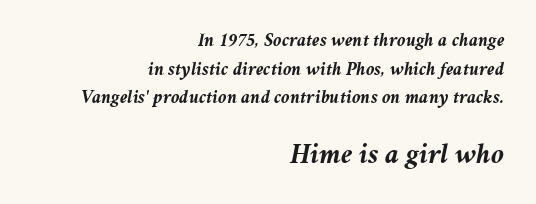
The image shows 29 px semibold type, italic (leaning right); set right-aligned, normal line spacing (1.51x), normal letter spacing, not underlined; the second (bottom) block is 1.53x larger; medium stroke contrast and a medium x-height.
